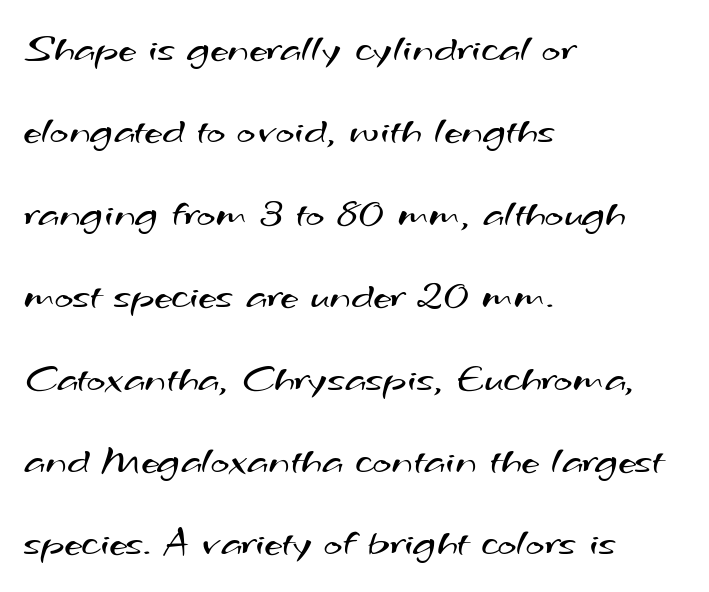
No letter is thick-stroked: the sample isn't bold. The lines are quadded left. Here the designer chose a conventional face with non-uniform glyph widths. Nope, no serifs anywhere on these letters. Rule under the text: the space is simply empty.
